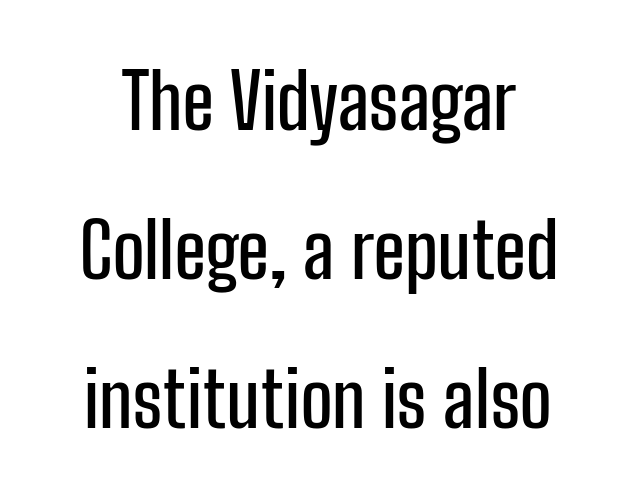
Q: Is the text italic (slanted)? A: No, it is upright.
Q: Is the typeface a serif or a sans-serif typeface? A: Sans-serif.
Q: Is the text underlined? A: No.
Q: Is the spacing between letters normal or unusually wide? A: Normal.
Q: Is the spacing between lines tight, normal or loose? A: Loose.
Q: Width (condensed, normal, or wide)? A: Condensed.
Q: Stroke contrast? A: Low.
Q: x-height? A: Medium.
Q: Monospaced? A: No.
